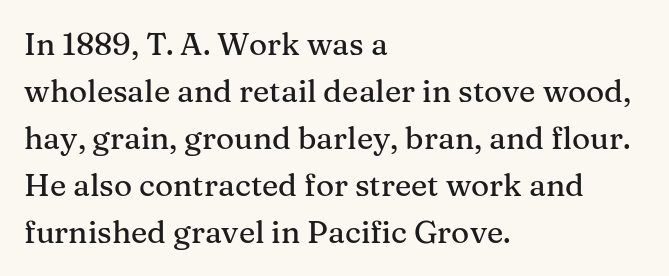
Q: Is the text italic (slanted)? A: No, it is upright.
Q: Is the typeface a serif or a sans-serif typeface? A: Serif.
Q: Is the text underlined? A: No.
Q: How is the paragraph aligned? A: Left-aligned.
Q: Is the spacing between letters normal or unusually wide? A: Normal.
Q: Is the spacing between lines tight, normal or loose? A: Normal.
Q: Width (condensed, normal, or wide)? A: Normal.
Q: Stroke contrast? A: Medium.
Q: x-height? A: Medium.
Q: Monospaced? A: No.
